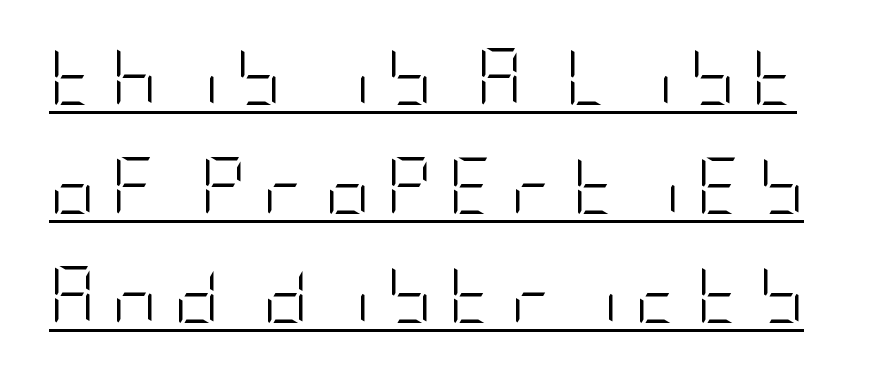
{"serif": "no", "italic": "no", "bold": "no", "weight": "light", "width": "condensed", "stroke_contrast": "low", "x_height": "large", "underline": "yes", "line_spacing": "loose", "line_spacing_ratio": 1.95, "letter_spacing": "wide", "letter_spacing_em": 0.29, "glyph_px": 56}
